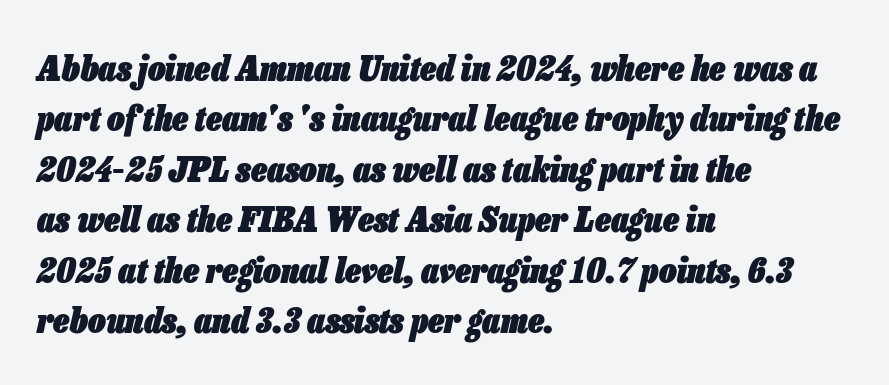
Proportional: the letters do not fall into vertical columns. The rendering applies a slant to the glyphs. Is there much room between lines? A standard amount, neither cramped nor airy. Every row of glyphs begins at an identical x-position on the left. Nothing unusual about the tracking: characters are spaced as the font intends.
